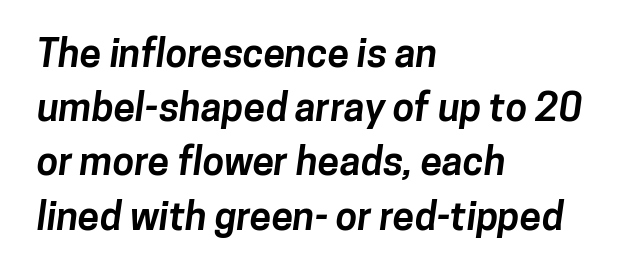
Here the designer chose a conventional face with non-uniform glyph widths. The characters display no serif detailing; their extremities are plain. Notice how thick the strokes are: this is what a full bold looks like. Clear beneath every line of the passage. These lines sit exactly where default settings would place them. The letters sit at their default tracking, neither squeezed nor spread.
